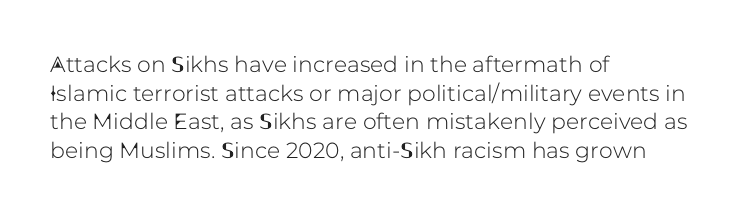
A normal amount of white space separates one row of letters from the next. Unmarked baselines from the first word to the last. These lines were composed using upright roman letters. Compared with typical body copy, the letter spacing here is the same. Line beginnings align vertically; line endings do not.
